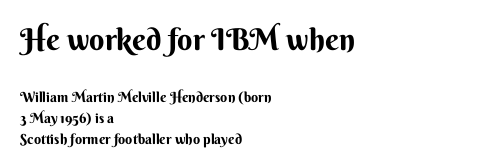
{"serif": "no", "italic": "no", "bold": "yes", "weight": "bold", "width": "normal", "stroke_contrast": "medium", "x_height": "small", "monospaced": "no", "underline": "no", "align": "left", "line_spacing": "normal", "line_spacing_ratio": 1.48, "letter_spacing": "normal", "letter_spacing_em": 0.0, "larger_block": "first", "size_ratio": 2.14, "glyph_px": 30}
